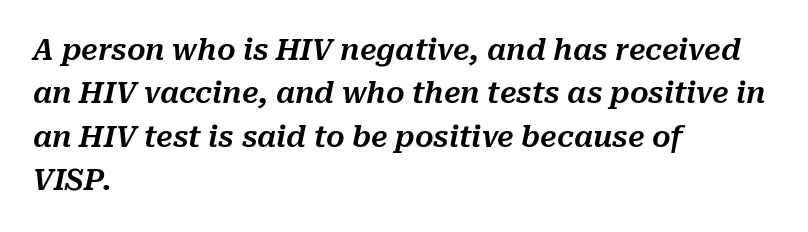
Here the designer chose a conventional face with non-uniform glyph widths. This sample uses an oblique cut, with every glyph tilted off the vertical. The passage is arranged the way most books set body copy — flush left. Rows of type keep a routine distance in the vertical direction.
